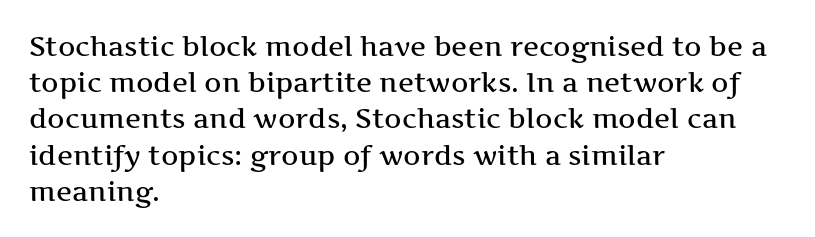
A normal amount of white space separates one row of letters from the next. Rendered with straight, roman letterforms. Rule under the text: the space is simply empty. Glyph-to-glyph distance matches everyday printed text. Horizontal alignment here is leftward, the default for most running prose.
